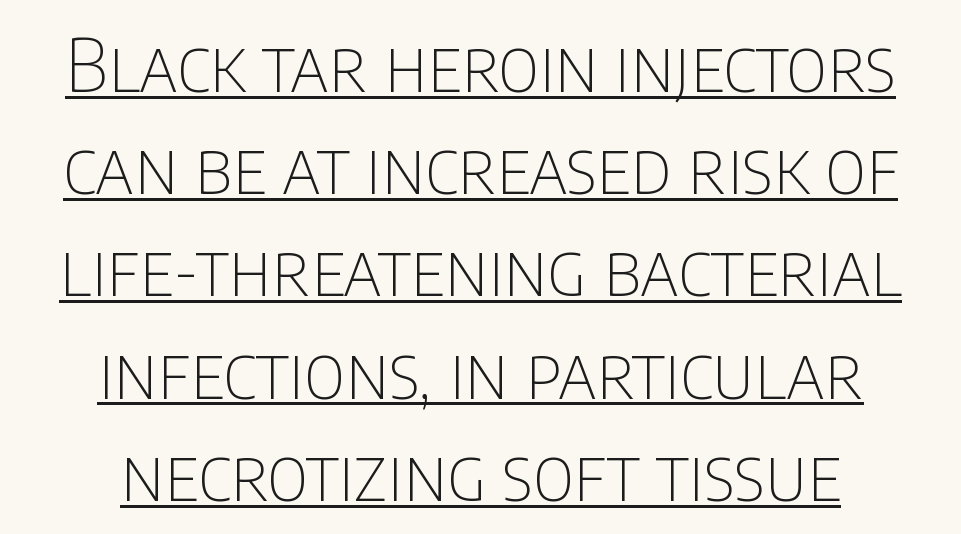
Q: Is the text bold? A: No.
Q: Is the text italic (slanted)? A: No, it is upright.
Q: Is the typeface a serif or a sans-serif typeface? A: Sans-serif.
Q: Is the text underlined? A: Yes.
Q: How is the paragraph aligned? A: Centered.
Q: Is the spacing between letters normal or unusually wide? A: Normal.
Q: Is the spacing between lines tight, normal or loose? A: Normal.
Q: Width (condensed, normal, or wide)? A: Condensed.
Q: Stroke contrast? A: Low.
Q: x-height? A: Large.
Q: Monospaced? A: No.
